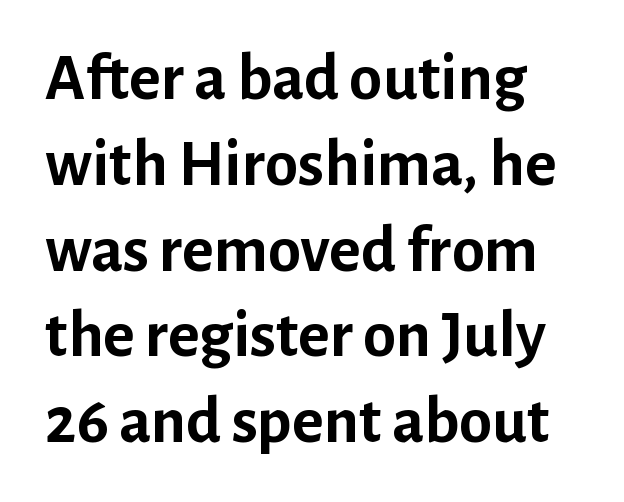
Q: Is the text bold? A: Yes.
Q: Is the text italic (slanted)? A: No, it is upright.
Q: Is the typeface a serif or a sans-serif typeface? A: Sans-serif.
Q: Is the text underlined? A: No.
Q: Is the spacing between letters normal or unusually wide? A: Normal.
Q: Is the spacing between lines tight, normal or loose? A: Normal.
Q: Width (condensed, normal, or wide)? A: Normal.
Q: Stroke contrast? A: Low.
Q: x-height? A: Medium.
Q: Monospaced? A: No.
